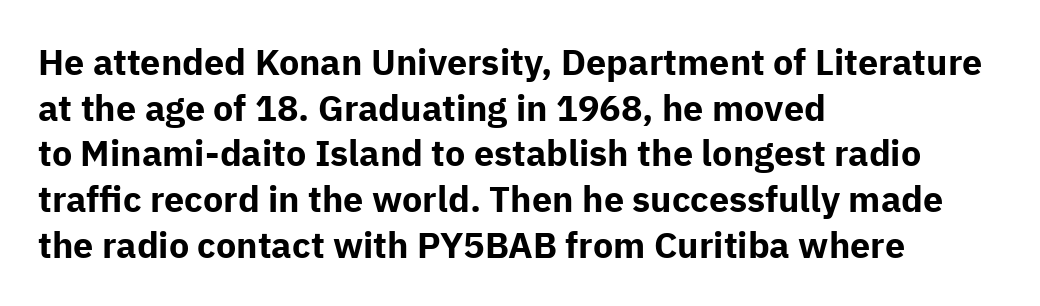
The image shows 36 px bold sans-serif type, upright; set left-aligned, normal line spacing (1.27x), normal letter spacing, not underlined; low stroke contrast and a medium x-height.
